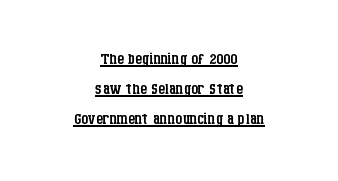
Q: Is the text bold? A: No.
Q: Is the text italic (slanted)? A: No, it is upright.
Q: Is the text underlined? A: Yes.
Q: How is the paragraph aligned? A: Centered.
Q: Is the spacing between letters normal or unusually wide? A: Normal.
Q: Is the spacing between lines tight, normal or loose? A: Normal.
